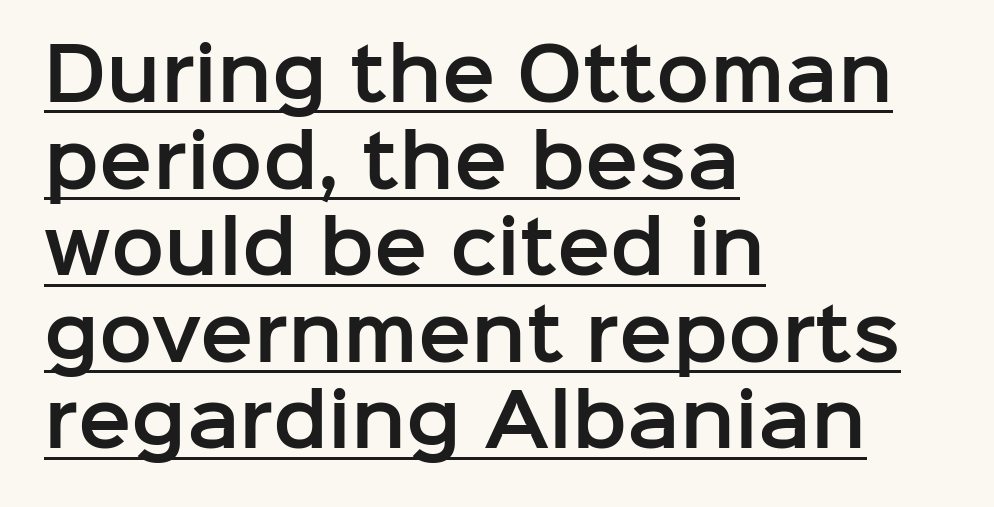
{"serif": "no", "italic": "no", "width": "normal", "stroke_contrast": "low", "x_height": "medium", "monospaced": "no", "underline": "yes", "align": "left", "line_spacing_ratio": 1.22, "letter_spacing": "normal", "letter_spacing_em": 0.0, "glyph_px": 71}
